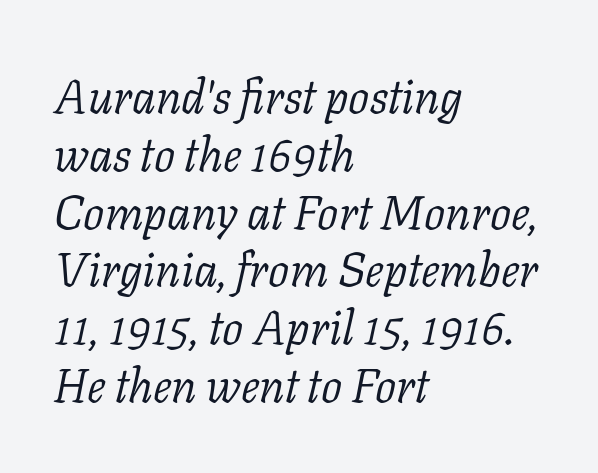
The image shows 47 px light serif type, italic (leaning right); set left-aligned, line spacing 1.23x, normal letter spacing, not underlined; low stroke contrast and a medium x-height.
